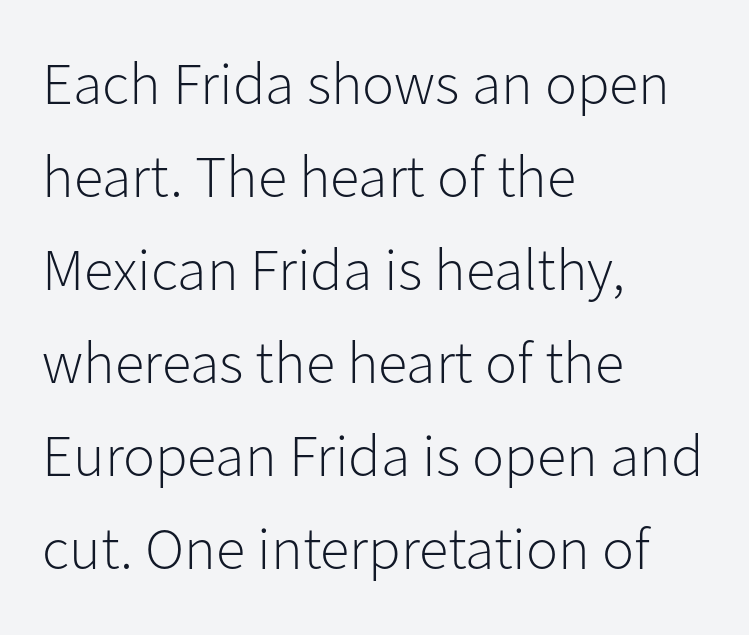
{"serif": "no", "italic": "no", "bold": "no", "weight": "light", "width": "normal", "stroke_contrast": "low", "x_height": "medium", "monospaced": "no", "underline": "no", "align": "left", "line_spacing": "normal", "line_spacing_ratio": 1.55, "letter_spacing": "normal", "letter_spacing_em": 0.0, "glyph_px": 60}
